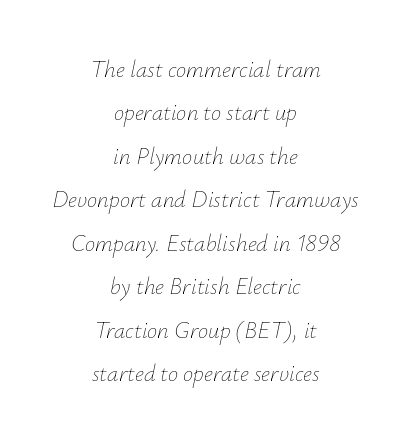
{"italic": "yes", "lean": "right", "slant_degrees": 12, "bold": "no", "underline": "no", "align": "center", "line_spacing_ratio": 1.89, "letter_spacing": "normal", "letter_spacing_em": 0.0, "glyph_px": 23}
